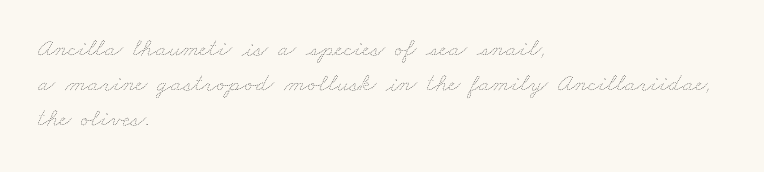
The image shows 25 px text type; set left-aligned, normal line spacing (1.4x), normal letter spacing, not underlined.
